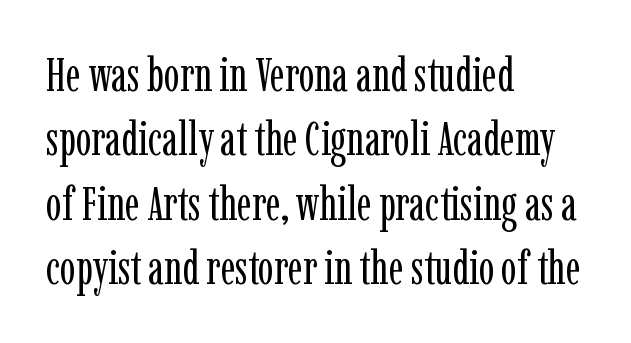
The image shows 47 px regular-weight, condensed serif type, upright; set left-aligned, normal line spacing (1.37x), normal letter spacing, not underlined; low stroke contrast and a medium x-height.
